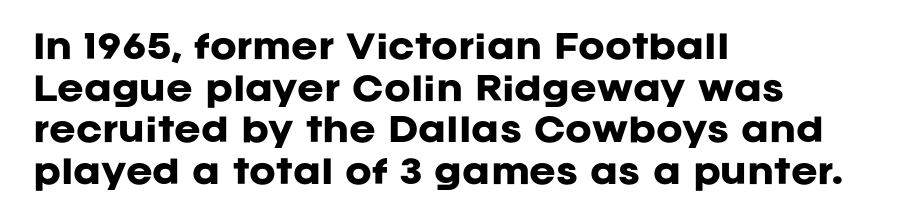
Is the block centered? No — it sits flush against the left margin. A dark, heavy texture on the line: the type is bold. Ascenders rise straight up at ninety degrees. The gap between lines stays unmarked.
